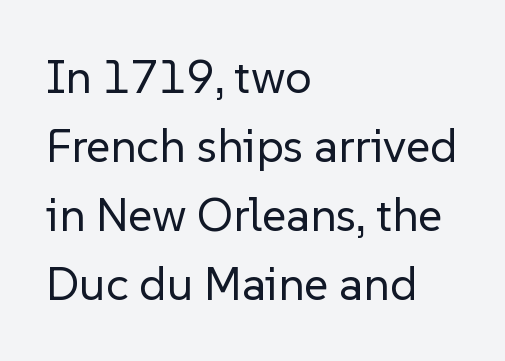
The image shows 47 px regular-weight sans-serif type, upright; set left-aligned, normal line spacing (1.47x), normal letter spacing, not underlined; low stroke contrast and a medium x-height.
